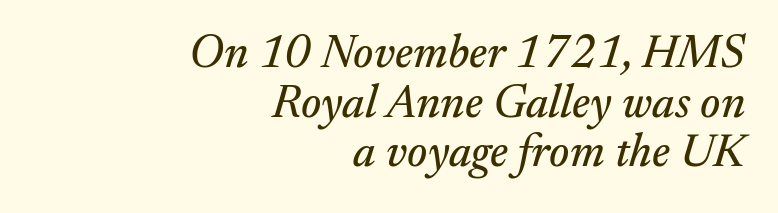
Italic? Definitely — the glyphs are oblique. Plain, unruled lines of type. Typeset ragged left — the right edge is the straight one. You could not count columns in this text — the font is proportionally spaced. Each new line begins almost immediately beneath the previous one.
